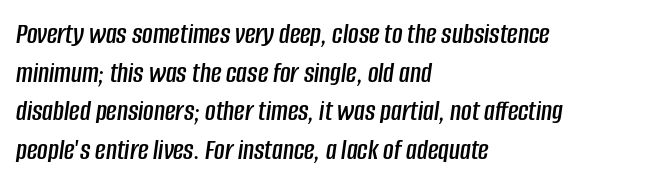
{"italic": "yes", "lean": "right", "slant_degrees": 8, "width": "condensed", "stroke_contrast": "low", "x_height": "large", "monospaced": "no", "underline": "no", "align": "left", "line_spacing": "normal", "line_spacing_ratio": 1.33, "letter_spacing": "normal", "letter_spacing_em": 0.0, "glyph_px": 29}
